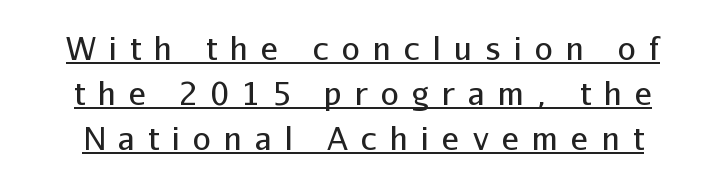
Q: Is the text bold? A: No.
Q: Is the text italic (slanted)? A: No, it is upright.
Q: Is the typeface a serif or a sans-serif typeface? A: Sans-serif.
Q: Is the text underlined? A: Yes.
Q: Is the spacing between letters normal or unusually wide? A: Unusually wide.
Q: Is the spacing between lines tight, normal or loose? A: Normal.
Q: Width (condensed, normal, or wide)? A: Normal.
Q: Stroke contrast? A: Low.
Q: x-height? A: Medium.
Q: Monospaced? A: No.
